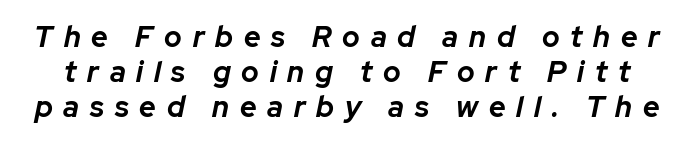
Q: Is the text bold? A: Yes.
Q: Is the text italic (slanted)? A: Yes, it leans right by about 12 degrees.
Q: Is the text underlined? A: No.
Q: Is the spacing between letters normal or unusually wide? A: Unusually wide.
Q: Width (condensed, normal, or wide)? A: Normal.
Q: Stroke contrast? A: Low.
Q: x-height? A: Medium.
Q: Monospaced? A: No.
